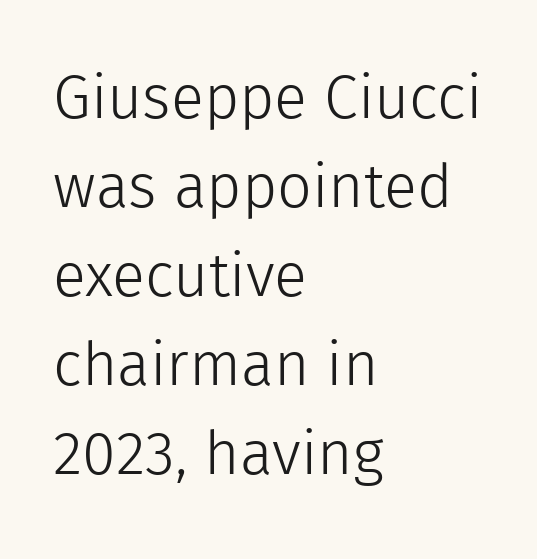
The image shows 61 px light sans-serif type, upright; set left-aligned, normal line spacing (1.46x), normal letter spacing, not underlined; a medium x-height.
